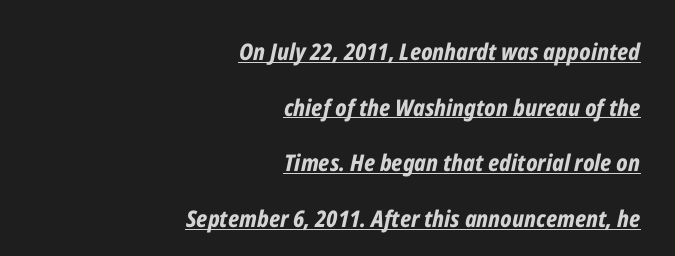
The image shows 23 px bold type, italic (leaning right); set right-aligned, loose line spacing (2.42x), normal letter spacing, underlined.
